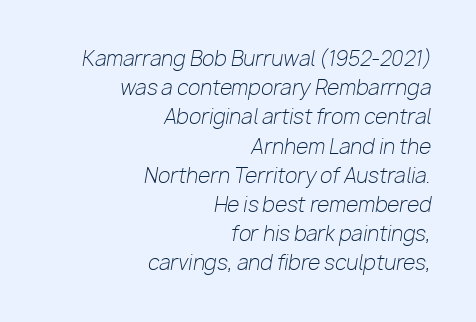
The image shows 20 px text type, italic (leaning right); set right-aligned, normal line spacing (1.46x), normal letter spacing, not underlined.
